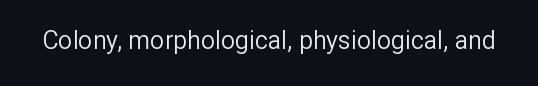
The image shows 25 px text type, upright; set normal letter spacing, not underlined.
